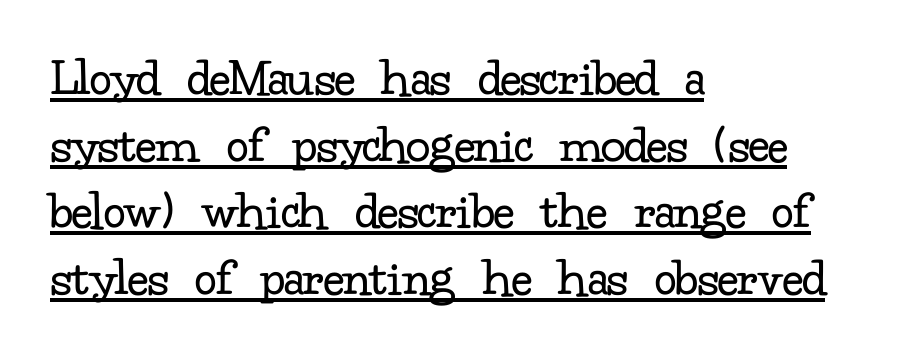
Caption: multi-line text, flush left, ragged right. Ordinary non-slanted type is in use. A typesetter would call this proportional, since set widths differ per character. What decoration does the sample have? An underline. Think standard paragraph weight, or any step lighter than that.
